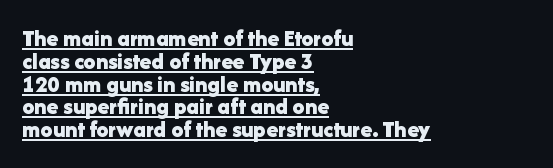
The image shows 24 px bold type, upright; set left-aligned, tight line spacing (0.95x), normal letter spacing, underlined.
